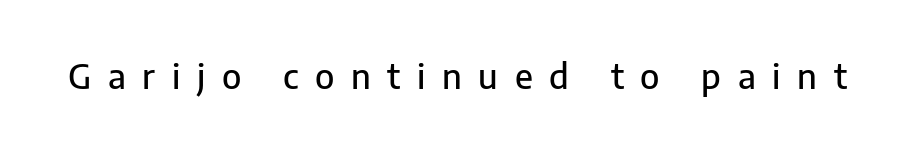
Q: Is the text italic (slanted)? A: No, it is upright.
Q: Is the typeface a serif or a sans-serif typeface? A: Sans-serif.
Q: Is the text underlined? A: No.
Q: Is the spacing between letters normal or unusually wide? A: Unusually wide.
Q: Width (condensed, normal, or wide)? A: Normal.
Q: Stroke contrast? A: Low.
Q: x-height? A: Medium.
Q: Monospaced? A: No.
